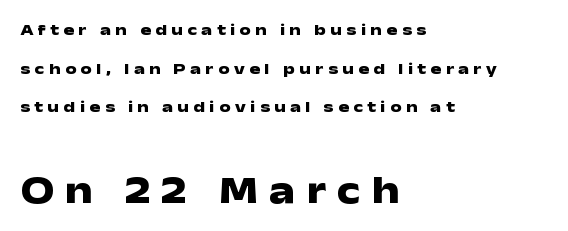
{"serif": "no", "italic": "no", "bold": "yes", "weight": "heavy", "width": "wide", "stroke_contrast": "low", "x_height": "medium", "monospaced": "no", "underline": "no", "align": "left", "line_spacing": "loose", "line_spacing_ratio": 2.41, "letter_spacing": "wide", "letter_spacing_em": 0.28, "larger_block": "second", "size_ratio": 2.44, "glyph_px": 39}
